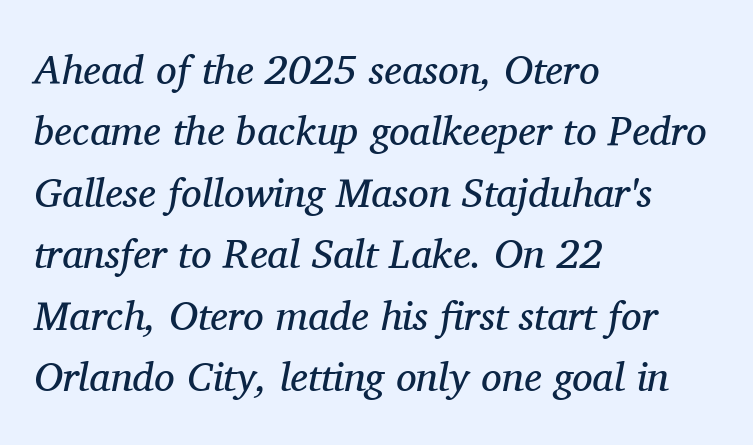
Q: Is the text bold? A: No.
Q: Is the text italic (slanted)? A: Yes, it leans right by about 11 degrees.
Q: Is the typeface a serif or a sans-serif typeface? A: Serif.
Q: Is the text underlined? A: No.
Q: How is the paragraph aligned? A: Left-aligned.
Q: Is the spacing between letters normal or unusually wide? A: Normal.
Q: Is the spacing between lines tight, normal or loose? A: Normal.
Q: Width (condensed, normal, or wide)? A: Normal.
Q: Stroke contrast? A: Medium.
Q: x-height? A: Medium.
Q: Monospaced? A: No.
